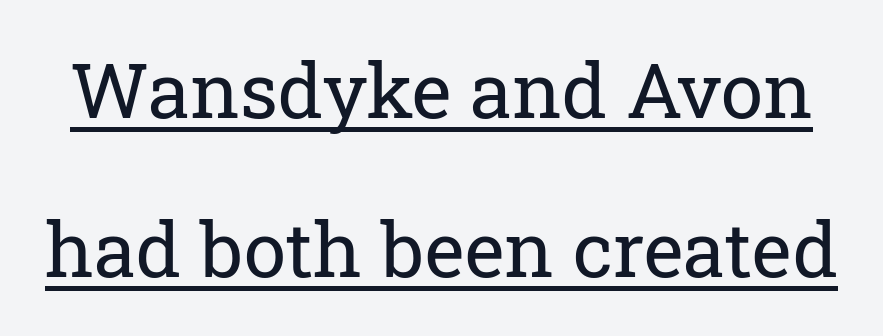
Note the varied advance widths — an 'i' is clearly narrower than an 'm'. Each line of the rendering has a horizontal stroke beneath the glyphs. Note: serifs present on the glyphs. Unlike italic type, these characters show no tilt at all.
